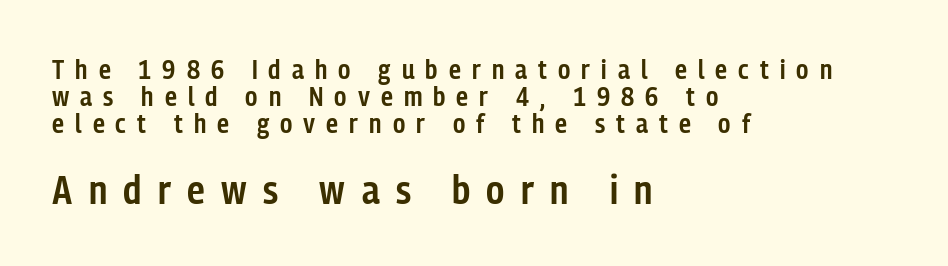
Italic? Not at all — the glyphs are vertical. Do the characters align in a grid? No, the font is proportional. Size hierarchy here favors the trailing block over the leading one. Is there much room between lines? No — they nearly touch. The rendering anchors every line to the left-hand side. Note: no serifs on the glyphs.
